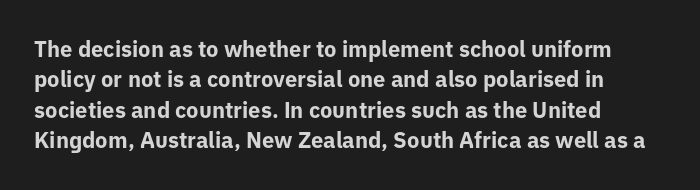
{"italic": "no", "bold": "yes", "underline": "no", "align": "left", "line_spacing": "normal", "line_spacing_ratio": 1.38, "letter_spacing": "normal", "letter_spacing_em": 0.0, "glyph_px": 22}
